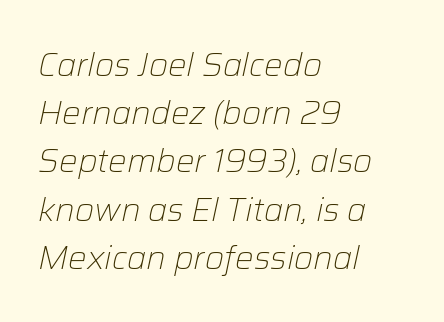
{"italic": "yes", "lean": "right", "slant_degrees": 12, "bold": "no", "weight": "light", "width": "normal", "stroke_contrast": "low", "x_height": "medium", "monospaced": "no", "underline": "no", "align": "left", "line_spacing": "normal", "line_spacing_ratio": 1.46, "letter_spacing": "normal", "letter_spacing_em": 0.0, "glyph_px": 33}
